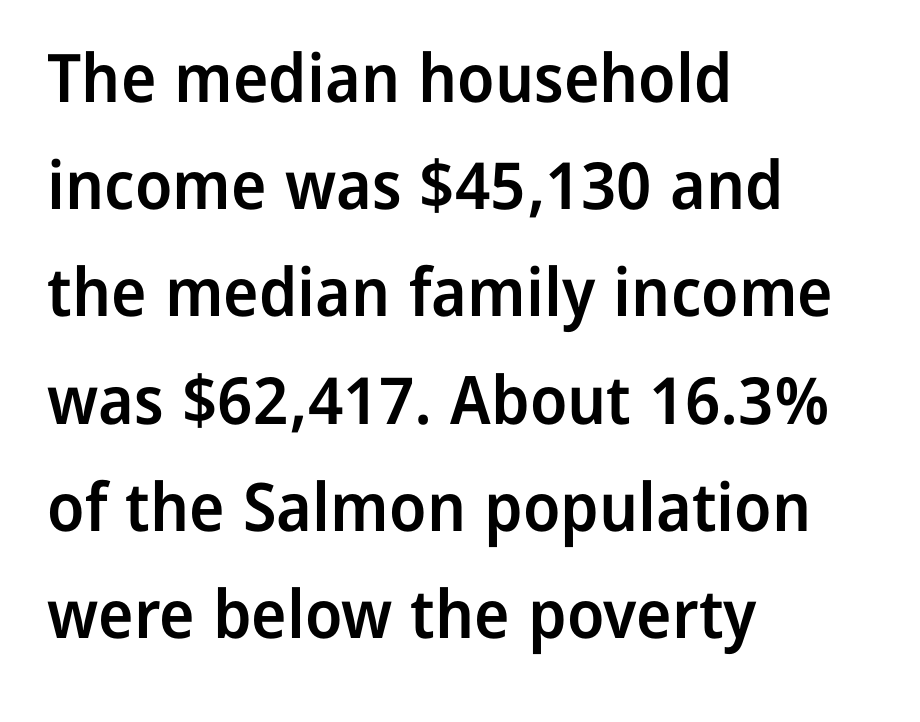
{"serif": "no", "italic": "no", "bold": "semi", "weight": "semibold", "width": "normal", "stroke_contrast": "low", "x_height": "medium", "monospaced": "no", "underline": "no", "align": "left", "line_spacing": "normal", "line_spacing_ratio": 1.6, "letter_spacing": "normal", "letter_spacing_em": 0.0, "glyph_px": 67}
